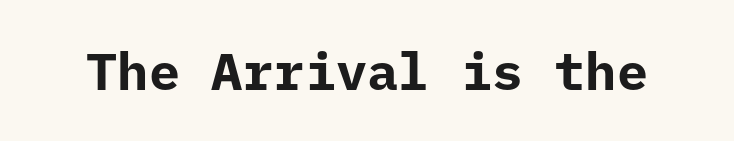
The image shows 52 px bold sans-serif type, upright, monospaced; set normal letter spacing, not underlined; low stroke contrast and a medium x-height.
